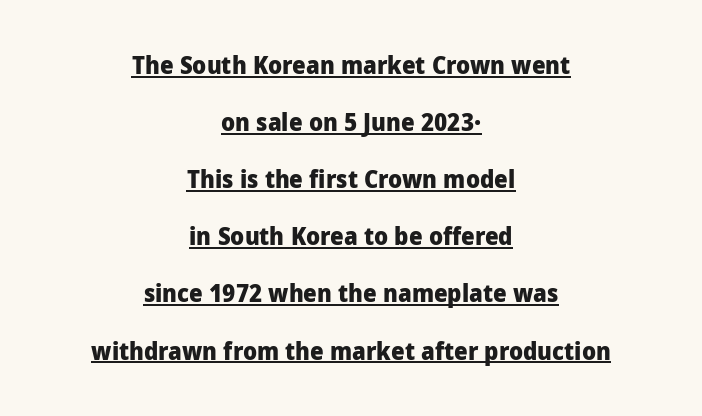
Nope, not italic — everything's standing straight. The block of text is sparse from top to bottom, with ample space between rows. The characters look thick and weighty, a clear bold. The line texture is even and compact thanks to regular tracking. The passage is arranged like a title page — every line centered. Each line of the rendering has a horizontal stroke beneath the glyphs.
